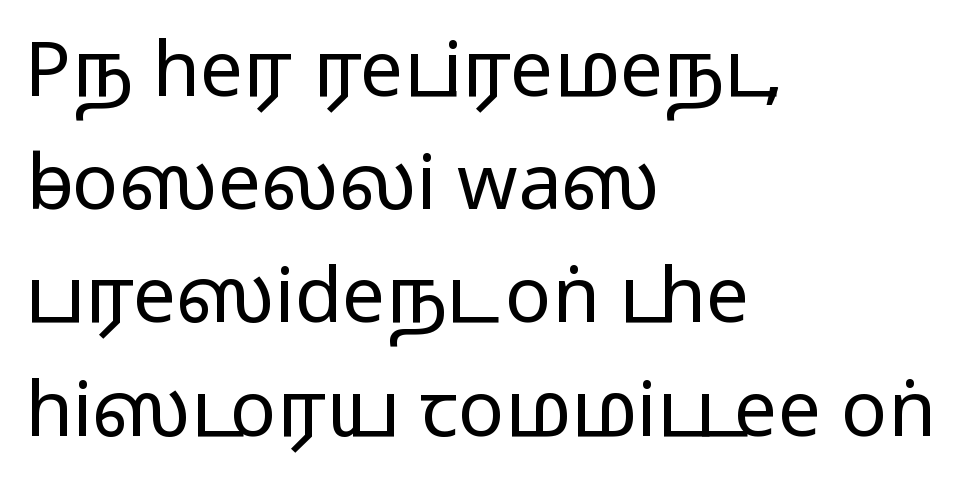
The image shows 77 px regular-weight, wide sans-serif type, upright; set left-aligned, normal line spacing (1.47x), normal letter spacing, not underlined; low stroke contrast and a medium x-height.
